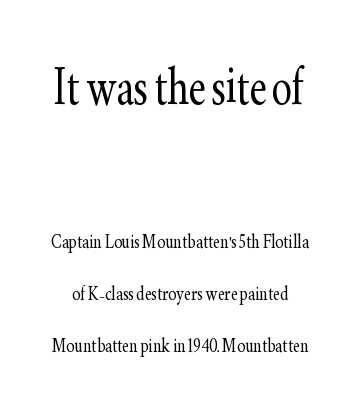
Large over small — that's the arrangement of the two blocks here. This rendering employs a face with finishing strokes, i.e., a serif. Ordinary non-slanted type is in use. The glyphs are unaccompanied by any horizontal stroke below them.
